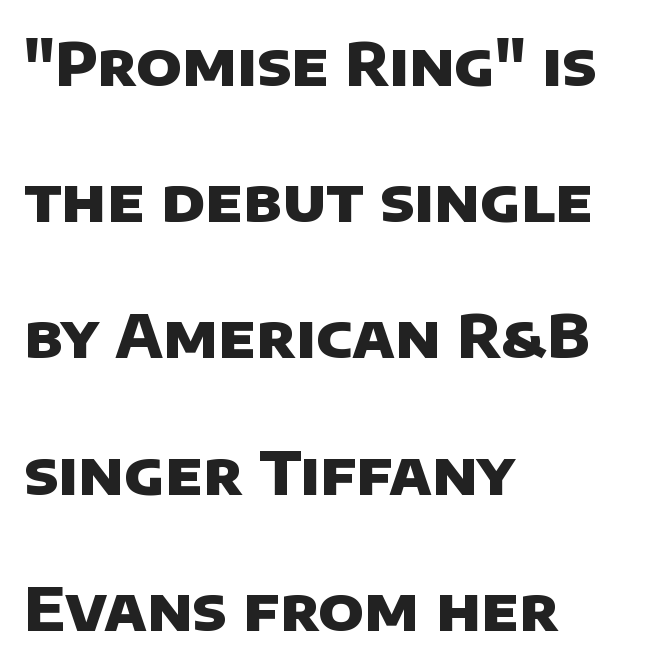
Think of a printed novel: that variable character pitch is what you see here. The passage is arranged the way most books set body copy — flush left. Each letter's strokes conclude bluntly, with no projecting serifs. Stroke thickness is high; the sample reads as a true bold.
